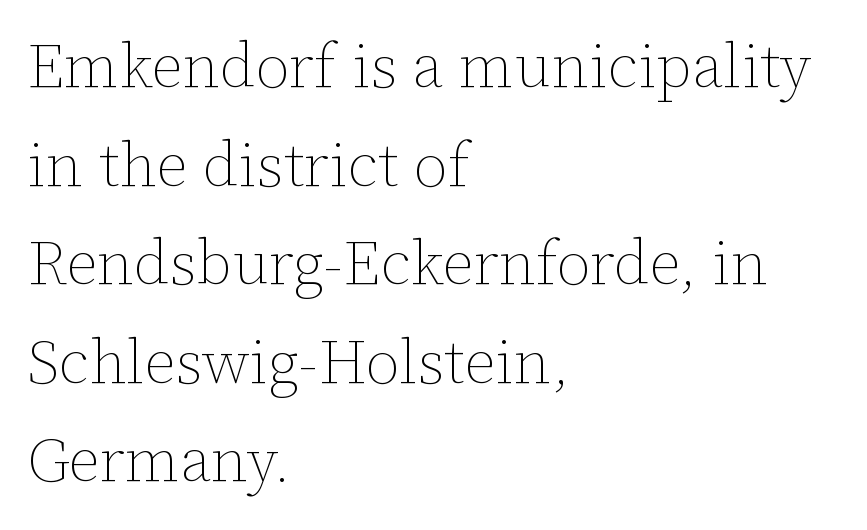
This sample uses plain, unmodified letter spacing. Every stem runs plumb, perpendicular to the baseline. Descender tails drop into unmarked territory. Quick note: interline space is typical. Is the type heavy? It reads as light-to-regular instead.
